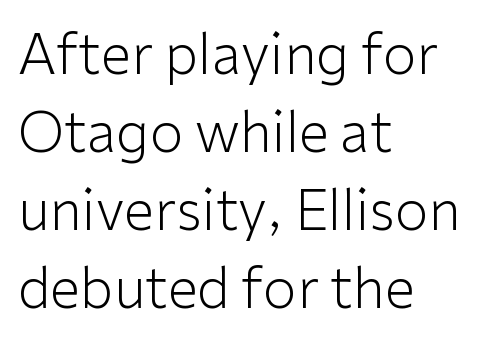
A typesetter would mark this as roman, not italic. This rendering leaves character spacing at its baseline value. The block of text has a typical density, with ordinary space between rows. The strip under each line holds only bare page. What kind of face is this? One without serifs — a sans.
